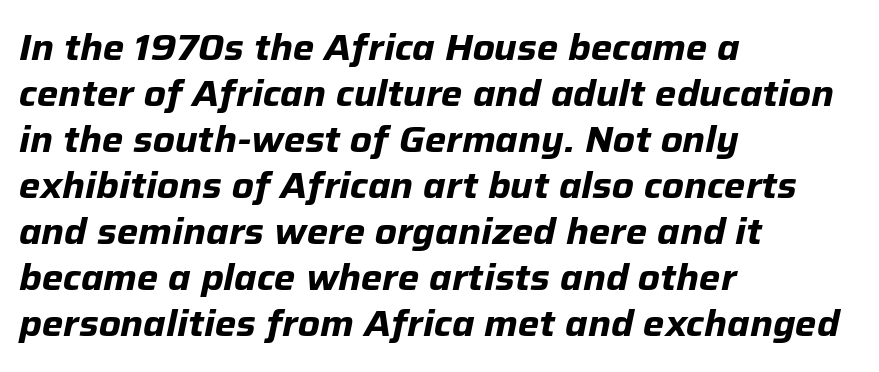
Q: Is the text bold? A: Yes.
Q: Is the text italic (slanted)? A: Yes, it leans right by about 12 degrees.
Q: Is the text underlined? A: No.
Q: How is the paragraph aligned? A: Left-aligned.
Q: Is the spacing between letters normal or unusually wide? A: Normal.
Q: Is the spacing between lines tight, normal or loose? A: Normal.
Q: Width (condensed, normal, or wide)? A: Normal.
Q: Stroke contrast? A: Low.
Q: x-height? A: Medium.
Q: Monospaced? A: No.
